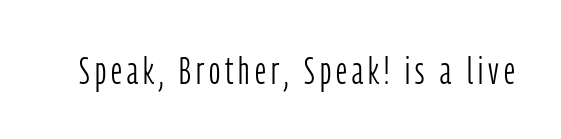
The image shows 39 px light, condensed sans-serif type, upright; set not underlined; low stroke contrast and a medium x-height.
